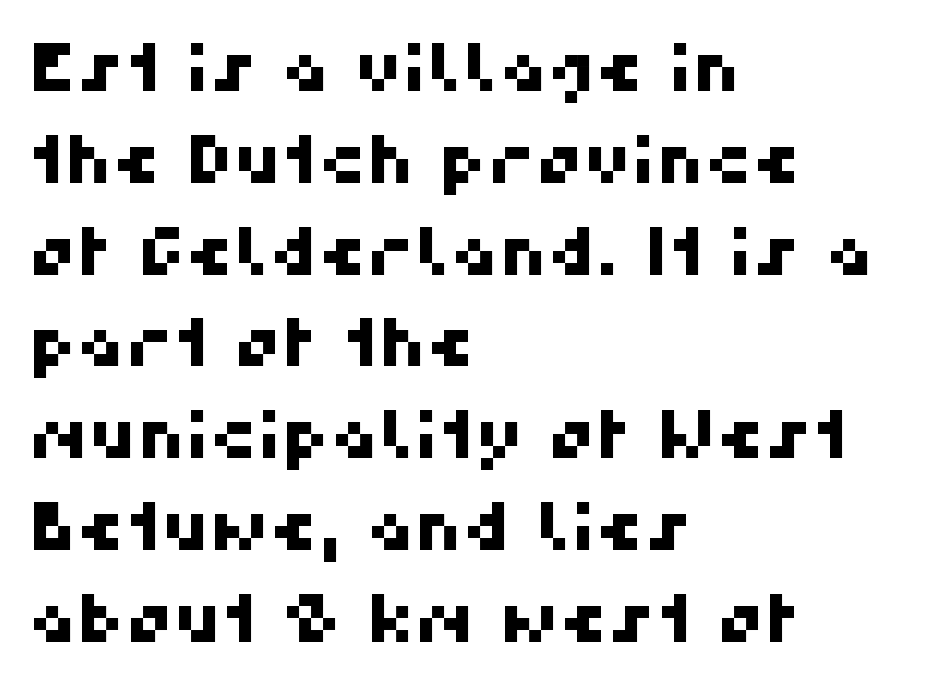
{"serif": "no", "width": "normal", "stroke_contrast": "high", "x_height": "medium", "monospaced": "no", "underline": "no", "align": "left", "line_spacing": "normal", "line_spacing_ratio": 1.37, "letter_spacing": "normal", "letter_spacing_em": 0.0, "glyph_px": 67}
